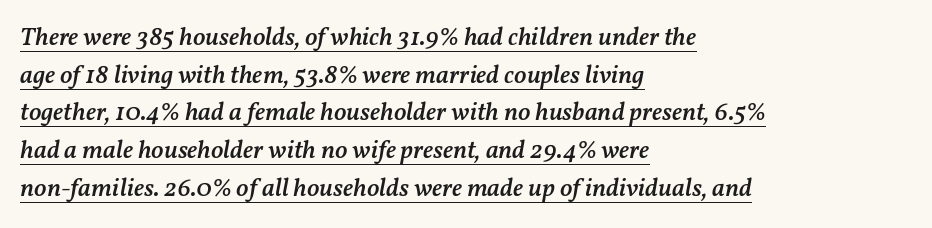
The image shows 26 px text type, italic (leaning right); set left-aligned, normal line spacing (1.45x), normal letter spacing, underlined.
